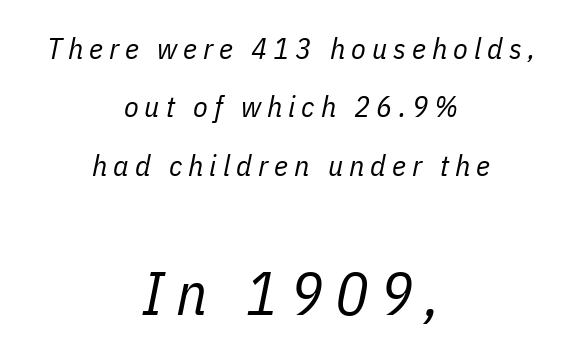
The image shows 61 px regular-weight, condensed type, italic (leaning right); set centered, loose line spacing (1.95x), unusually wide letter spacing (+0.2 em), not underlined; the second (bottom) block is 2.03x larger; low stroke contrast and a medium x-height.
